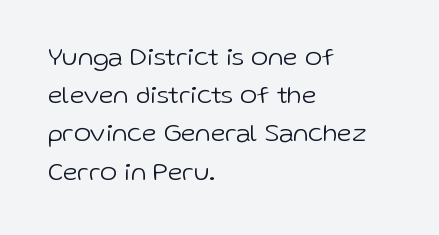
Q: Is the text bold? A: No.
Q: Is the text italic (slanted)? A: No, it is upright.
Q: Is the text underlined? A: No.
Q: How is the paragraph aligned? A: Left-aligned.
Q: Is the spacing between letters normal or unusually wide? A: Normal.
Q: Is the spacing between lines tight, normal or loose? A: Normal.
